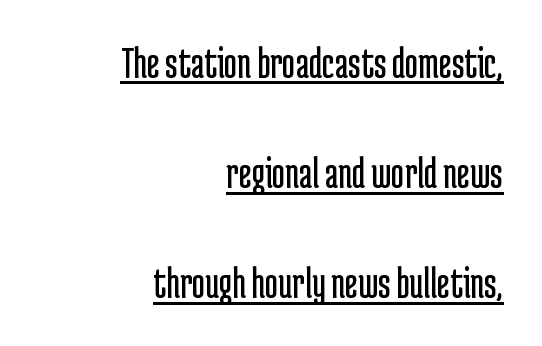
{"serif": "no", "italic": "no", "bold": "no", "weight": "regular", "width": "condensed", "stroke_contrast": "low", "x_height": "medium", "monospaced": "no", "underline": "yes", "align": "right", "line_spacing": "loose", "line_spacing_ratio": 2.45, "letter_spacing": "normal", "letter_spacing_em": 0.0, "glyph_px": 45}
